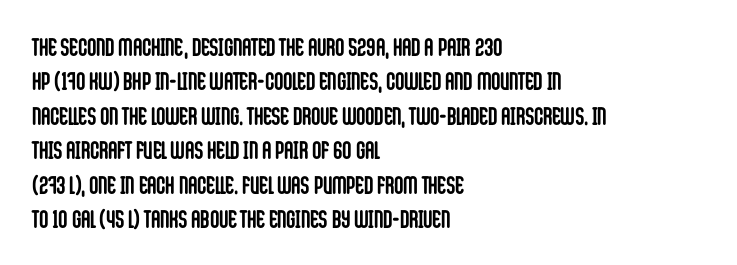
The image shows 25 px bold type, upright; set left-aligned, normal line spacing (1.38x), normal letter spacing, not underlined.
